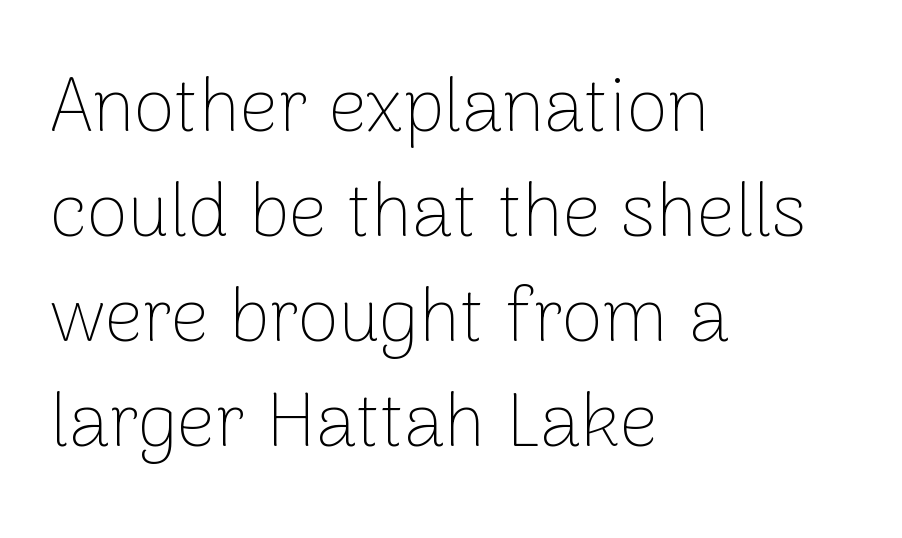
Q: Is the text bold? A: No.
Q: Is the text italic (slanted)? A: No, it is upright.
Q: Is the typeface a serif or a sans-serif typeface? A: Sans-serif.
Q: Is the text underlined? A: No.
Q: How is the paragraph aligned? A: Left-aligned.
Q: Is the spacing between letters normal or unusually wide? A: Normal.
Q: Is the spacing between lines tight, normal or loose? A: Normal.
Q: Width (condensed, normal, or wide)? A: Normal.
Q: Stroke contrast? A: Low.
Q: x-height? A: Medium.
Q: Monospaced? A: No.
